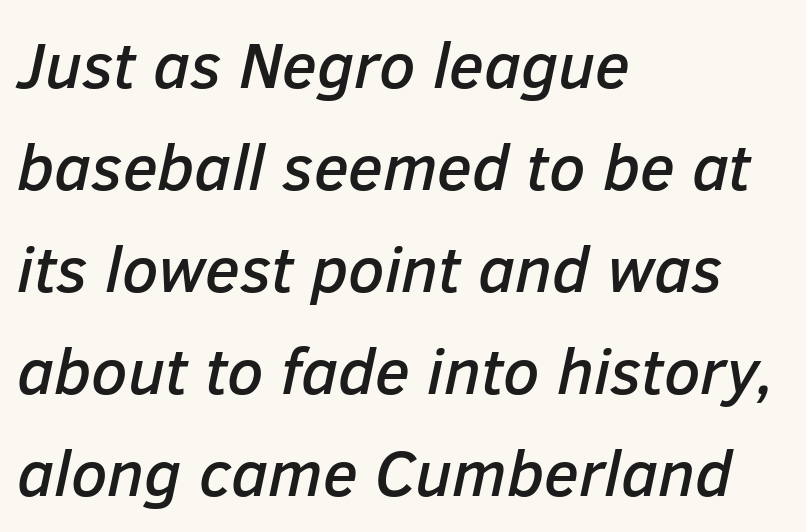
The image shows 65 px text type, italic (leaning right); set left-aligned, normal line spacing (1.57x), normal letter spacing, not underlined; low stroke contrast and a medium x-height.
